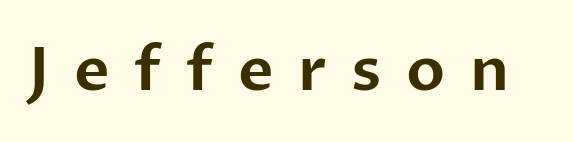
The passage shown is not underscored anywhere. Stroke terminals: plain, sans-serif. Character widths vary here, with narrow letters taking less room than wide ones. You can tell it's not italic because the verticals are truly vertical. Glyph-to-glyph distance is far greater than everyday printed text.
